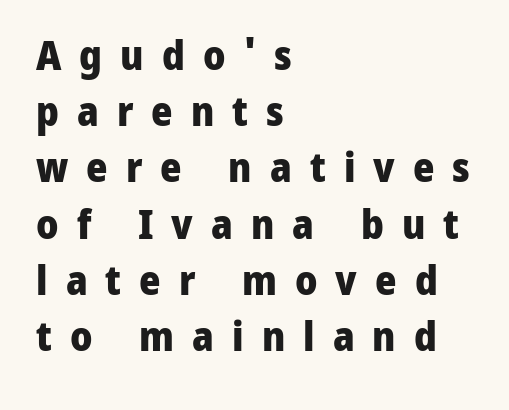
The image shows 41 px heavy sans-serif type, upright; set left-aligned, normal line spacing (1.37x), unusually wide letter spacing (+0.44 em), not underlined; low stroke contrast and a medium x-height.
